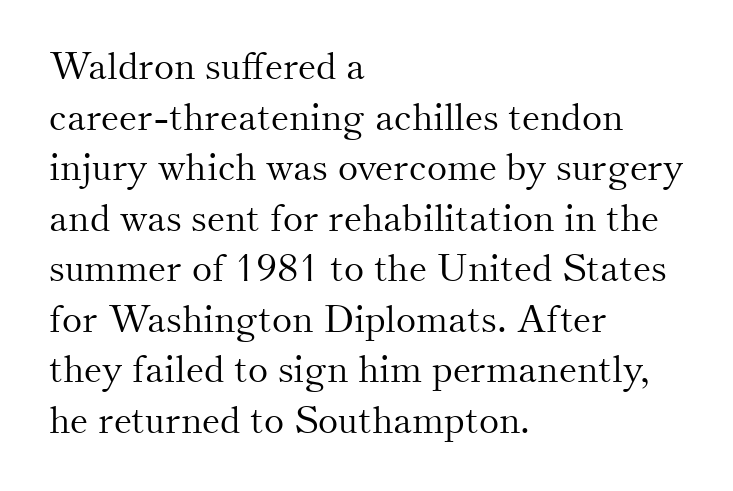
Underlining? Definitely not there. This sample has the flowing, uneven cadence of proportional lettering. Interline gaps are of average width in this sample. Horizontal alignment here is leftward, the default for most running prose.
